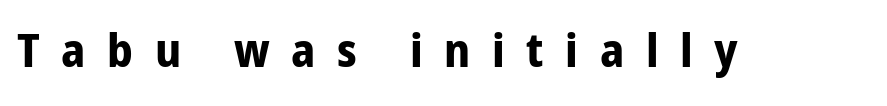
{"serif": "no", "italic": "no", "bold": "yes", "weight": "bold", "width": "condensed", "stroke_contrast": "low", "x_height": "medium", "monospaced": "no", "underline": "no", "letter_spacing": "wide", "letter_spacing_em": 0.46, "glyph_px": 47}
